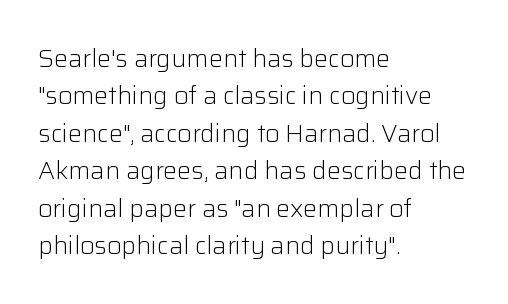
In CSS terms this would be text-align: left. Descenders are the only things crossing below the line. One glance says typical: line gaps are just what's usual. This is the regular roman posture of the typeface.
